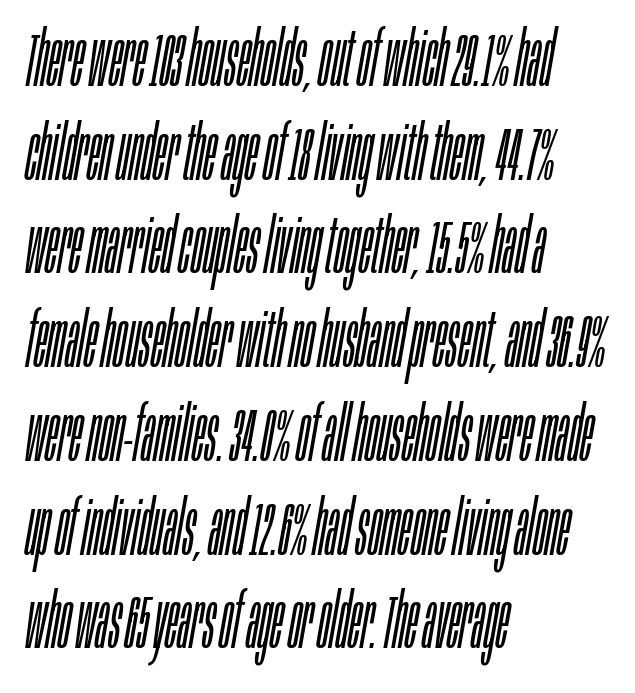
The type is set solid horizontally, with unmodified tracking. Normally led — the rows are evenly, conventionally spaced. Check the space under the baseline: it is left empty. Varying glyph widths throughout — classic text-font behaviour.
